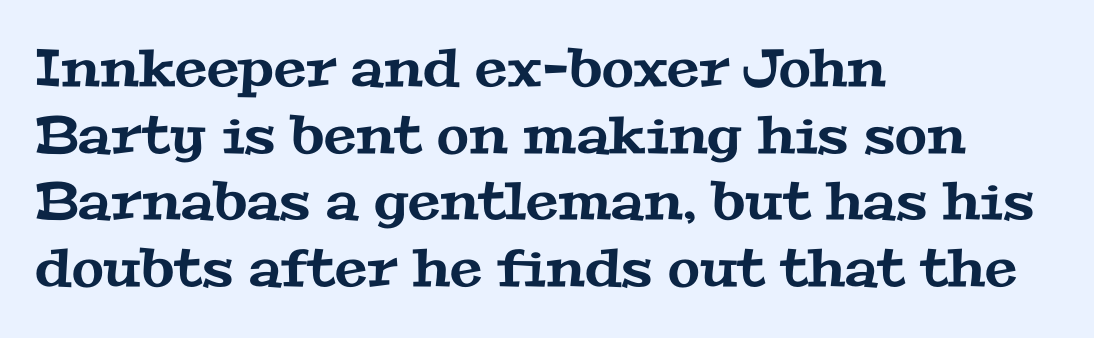
Q: Is the typeface a serif or a sans-serif typeface? A: Serif.
Q: Is the text underlined? A: No.
Q: How is the paragraph aligned? A: Left-aligned.
Q: Is the spacing between letters normal or unusually wide? A: Normal.
Q: Is the spacing between lines tight, normal or loose? A: Normal.
Q: Width (condensed, normal, or wide)? A: Wide.
Q: Stroke contrast? A: Medium.
Q: x-height? A: Medium.
Q: Monospaced? A: No.
